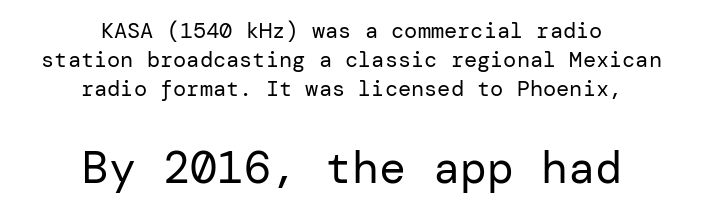
The image shows 45 px regular-weight sans-serif type, upright; set centered, normal line spacing (1.31x), normal letter spacing, not underlined; the second (bottom) block is 2.05x larger; low stroke contrast and a medium x-height.
